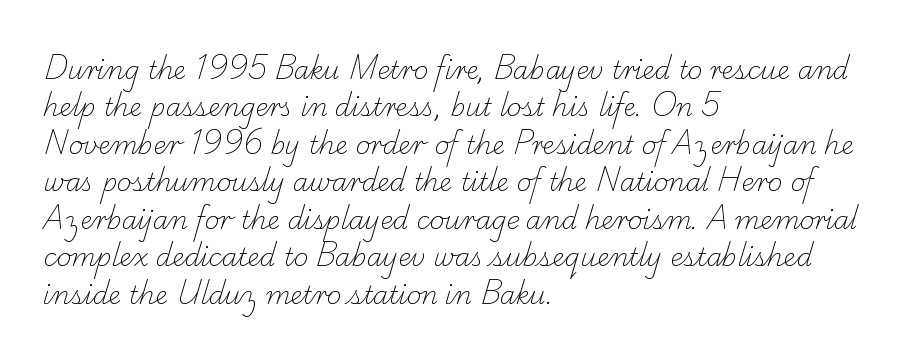
Tracking value appears to be zero — textbook default spacing. The paragraph shown leans on its left margin. Bare-footed words on every line. Notice how descenders clear the ascenders below comfortably — that's standard leading. The strokes carry an ordinary text weight at most.
